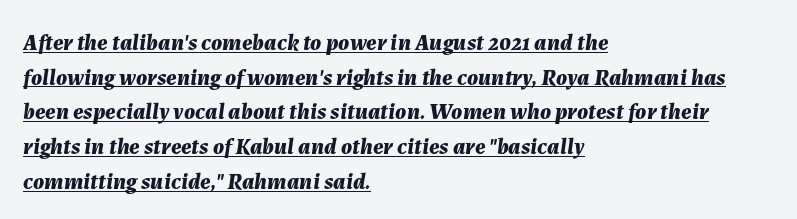
Tracking value appears to be zero — textbook default spacing. Does the weight exceed regular? Yes, all the way to bold. The specimen reads as italic at a glance. Rows of type keep a routine distance in the vertical direction. In designer terms, the underline attribute is active on this setting.
